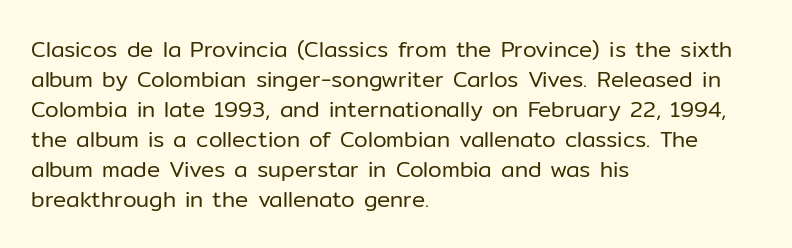
Reading down the column, the eye jumps a familiar distance to each next line. Left-aligned paragraph, ragged on the right. Check under the words: just untouched page. Nope, not italic — everything's standing straight.
